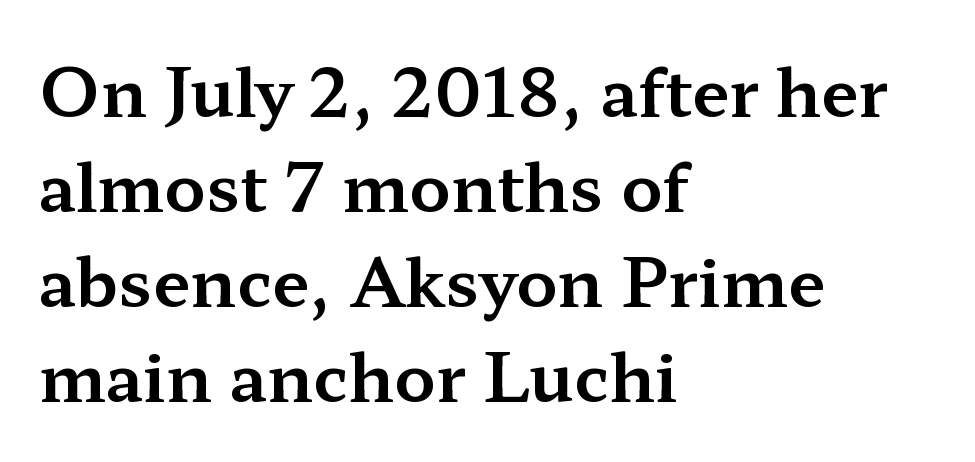
{"serif": "yes", "italic": "no", "width": "wide", "stroke_contrast": "medium", "x_height": "medium", "monospaced": "no", "underline": "no", "align": "left", "line_spacing": "normal", "line_spacing_ratio": 1.42, "letter_spacing": "normal", "letter_spacing_em": 0.0, "glyph_px": 67}
